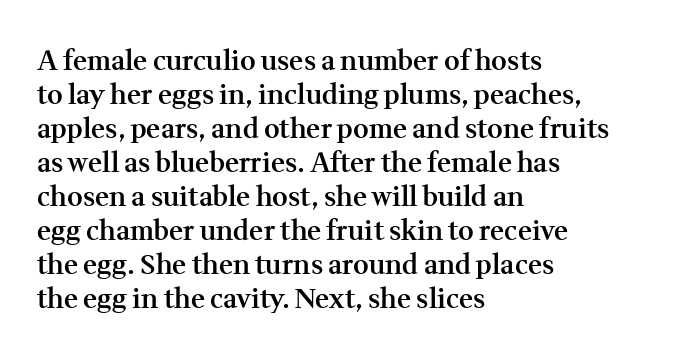
{"italic": "no", "bold": "semi", "underline": "no", "align": "left", "line_spacing": "normal", "line_spacing_ratio": 1.26, "letter_spacing": "normal", "letter_spacing_em": 0.0, "glyph_px": 27}
